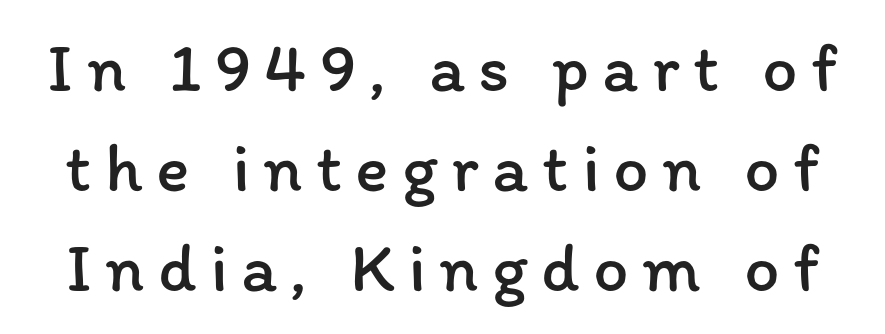
{"italic": "no", "bold": "no", "weight": "regular", "width": "normal", "stroke_contrast": "low", "x_height": "medium", "monospaced": "no", "underline": "no", "line_spacing": "normal", "line_spacing_ratio": 1.43, "glyph_px": 70}
